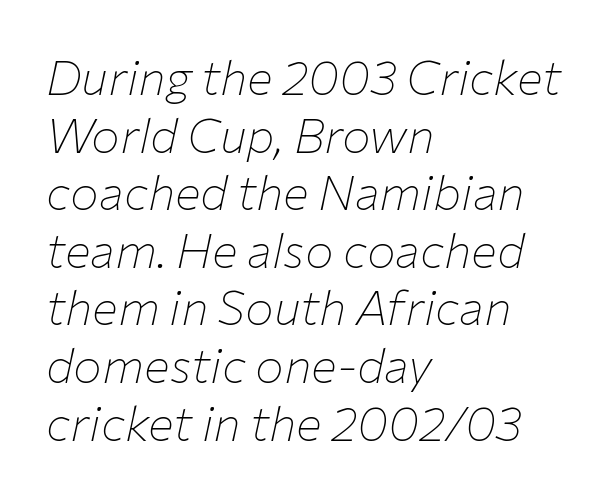
Compared with a centered layout, this one pins lines to the left instead. These lines keep a tight, regular rhythm from letter to letter. This sample has the flowing, uneven cadence of proportional lettering. Does the lettering tilt? It does — this is italic. Bare-footed words on every line.
